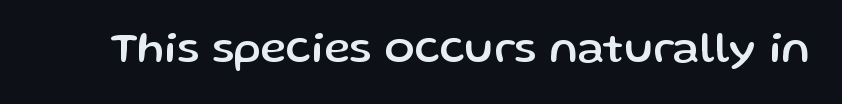
Q: Is the text italic (slanted)? A: No, it is upright.
Q: Is the typeface a serif or a sans-serif typeface? A: Sans-serif.
Q: Is the text underlined? A: No.
Q: Is the spacing between letters normal or unusually wide? A: Normal.
Q: Width (condensed, normal, or wide)? A: Normal.
Q: Stroke contrast? A: Low.
Q: x-height? A: Medium.
Q: Monospaced? A: No.
